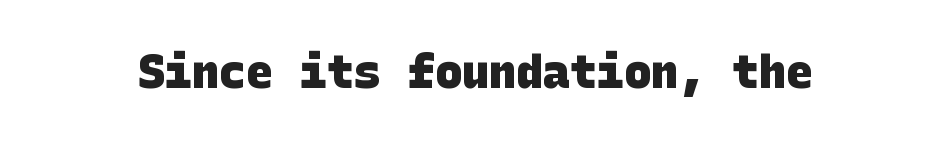
Type style note: lacks serifs. Emphasis by weight is at full strength: bold. The rendering keeps characters at their native spacing. The specimen omits any rule beneath the text block's lines.
